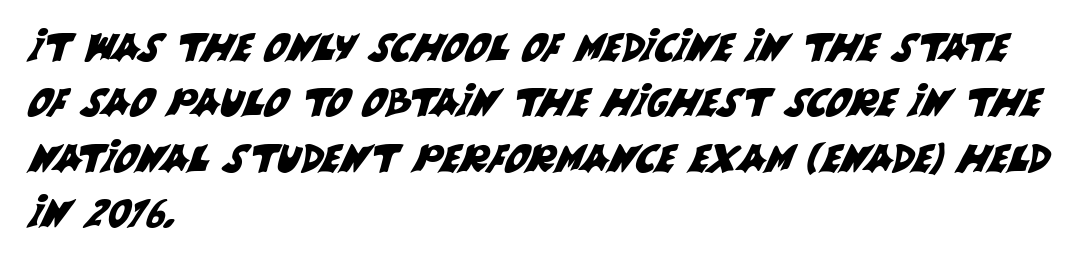
How are the letters spaced? Ordinarily, with no added tracking. The letters advance in unequal steps, a hallmark of proportional type. Are there feet on the stems? There aren't — it's a sans. A normal amount of white space separates one row of letters from the next. The compositor pushed each line to the left boundary. The strip under each line holds only bare page.
